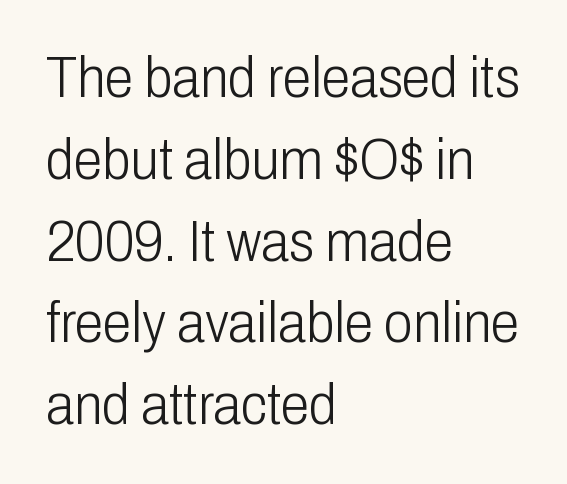
{"serif": "no", "italic": "no", "bold": "no", "weight": "light", "width": "condensed", "stroke_contrast": "low", "x_height": "medium", "monospaced": "no", "underline": "no", "align": "left", "line_spacing": "normal", "line_spacing_ratio": 1.41, "letter_spacing": "normal", "letter_spacing_em": 0.0, "glyph_px": 58}
